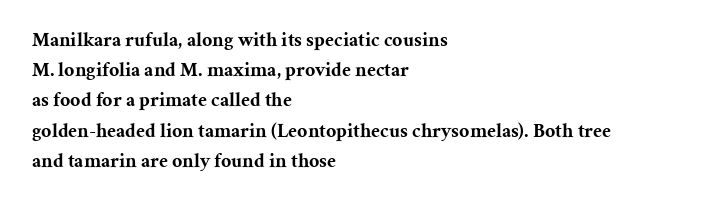
Q: Is the text bold? A: Yes.
Q: Is the text italic (slanted)? A: No, it is upright.
Q: Is the text underlined? A: No.
Q: How is the paragraph aligned? A: Left-aligned.
Q: Is the spacing between letters normal or unusually wide? A: Normal.
Q: Is the spacing between lines tight, normal or loose? A: Normal.
